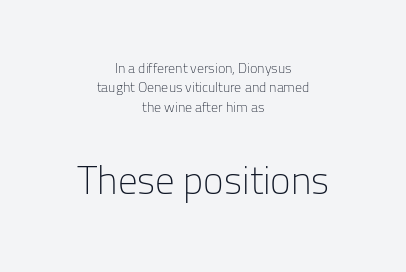
The image shows 39 px light sans-serif type, upright; set centered, normal line spacing (1.38x), normal letter spacing, not underlined; the second (bottom) block is 2.79x larger; low stroke contrast and a medium x-height.
